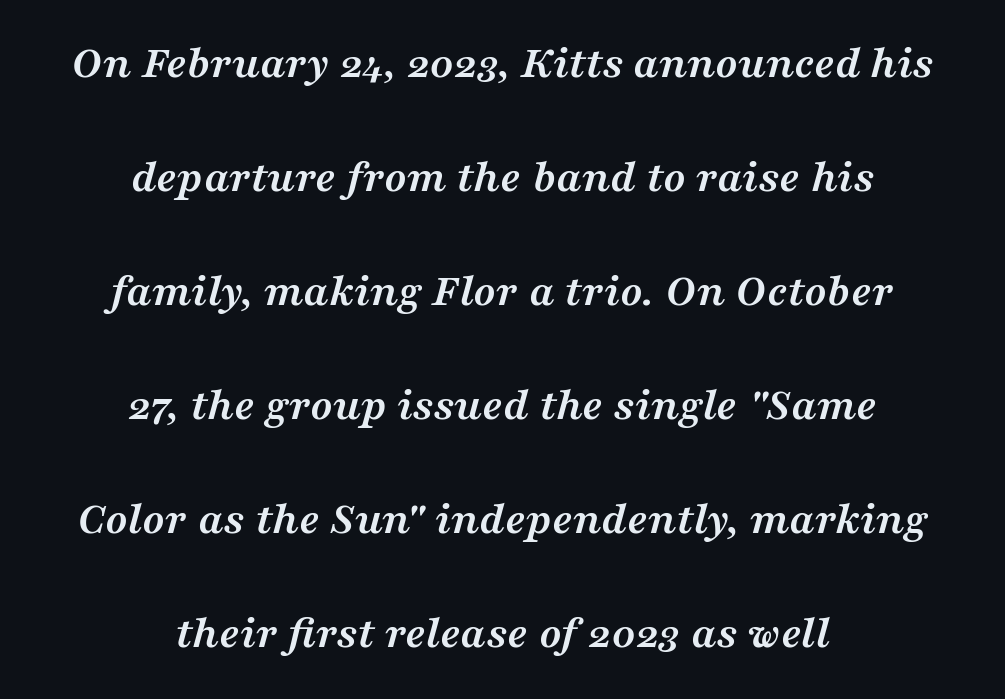
Q: Is the text bold? A: Yes.
Q: Is the text italic (slanted)? A: Yes, it leans right by about 16 degrees.
Q: Is the typeface a serif or a sans-serif typeface? A: Serif.
Q: Is the text underlined? A: No.
Q: How is the paragraph aligned? A: Centered.
Q: Is the spacing between letters normal or unusually wide? A: Normal.
Q: Is the spacing between lines tight, normal or loose? A: Loose.
Q: Width (condensed, normal, or wide)? A: Wide.
Q: Stroke contrast? A: Medium.
Q: x-height? A: Medium.
Q: Monospaced? A: No.
